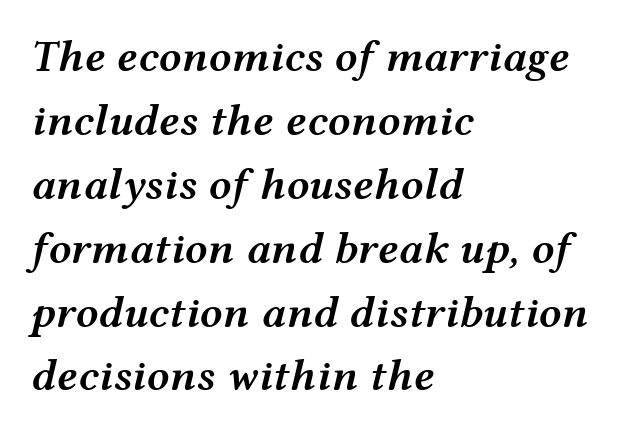
{"italic": "yes", "lean": "right", "slant_degrees": 12, "bold": "semi", "weight": "semibold", "width": "wide", "stroke_contrast": "medium", "x_height": "medium", "monospaced": "no", "underline": "no", "align": "left", "line_spacing": "normal", "line_spacing_ratio": 1.42, "letter_spacing": "normal", "letter_spacing_em": 0.0, "glyph_px": 45}
